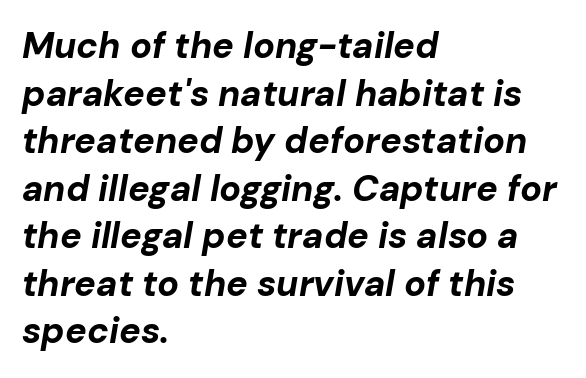
The image shows 36 px bold type, italic (leaning right); set left-aligned, normal line spacing (1.32x), normal letter spacing, not underlined; low stroke contrast and a medium x-height.
